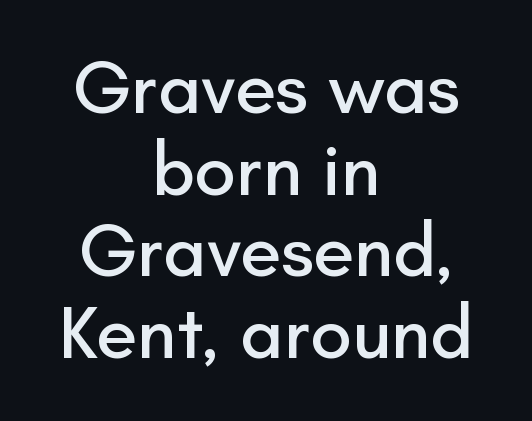
Q: Is the text italic (slanted)? A: No, it is upright.
Q: Is the typeface a serif or a sans-serif typeface? A: Sans-serif.
Q: Is the text underlined? A: No.
Q: How is the paragraph aligned? A: Centered.
Q: Is the spacing between letters normal or unusually wide? A: Normal.
Q: Is the spacing between lines tight, normal or loose? A: Tight.
Q: Width (condensed, normal, or wide)? A: Normal.
Q: Stroke contrast? A: Low.
Q: x-height? A: Small.
Q: Monospaced? A: No.
